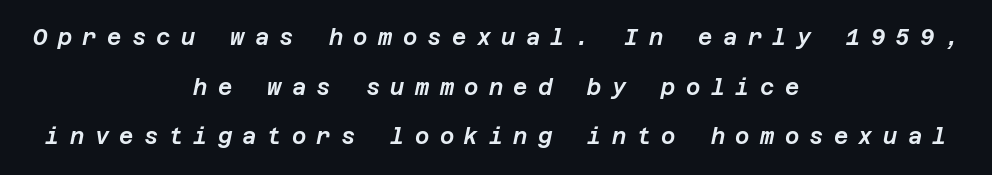
Q: Is the text italic (slanted)? A: Yes, it leans right by about 12 degrees.
Q: Is the text underlined? A: No.
Q: How is the paragraph aligned? A: Centered.
Q: Is the spacing between letters normal or unusually wide? A: Unusually wide.
Q: Is the spacing between lines tight, normal or loose? A: Loose.
